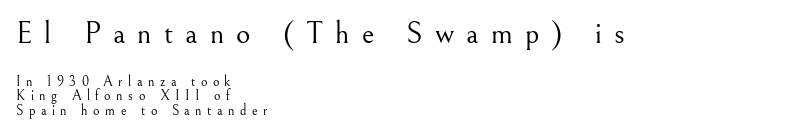
The image shows 31 px light serif type, upright; set left-aligned, tight line spacing (1.03x), unusually wide letter spacing (+0.39 em), not underlined; the first (top) block is 2.21x larger; medium stroke contrast and a small x-height.
